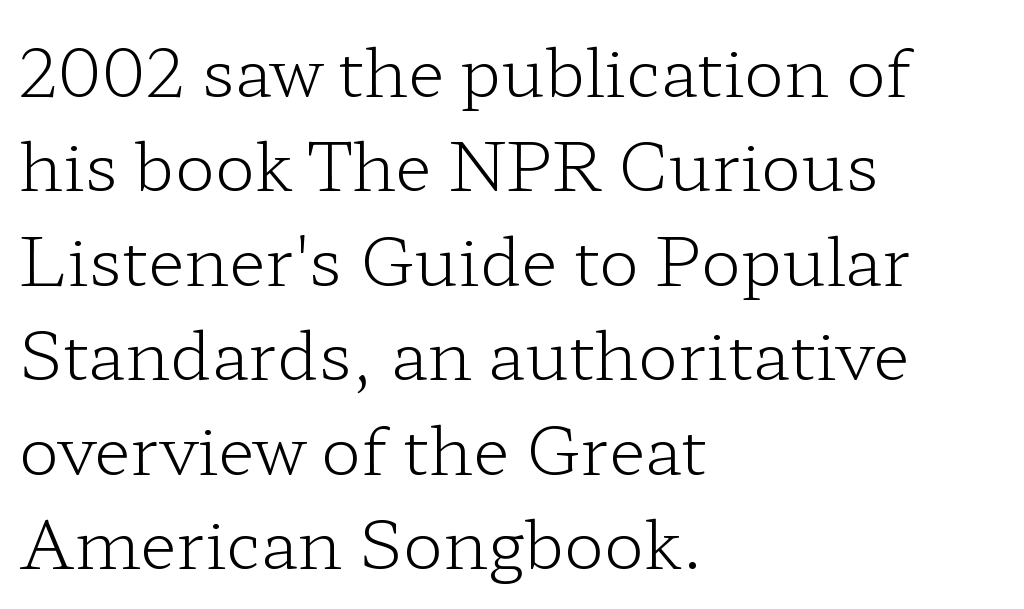
The image shows 67 px light, wide serif type, upright; set left-aligned, normal line spacing (1.41x), normal letter spacing, not underlined; low stroke contrast and a medium x-height.
